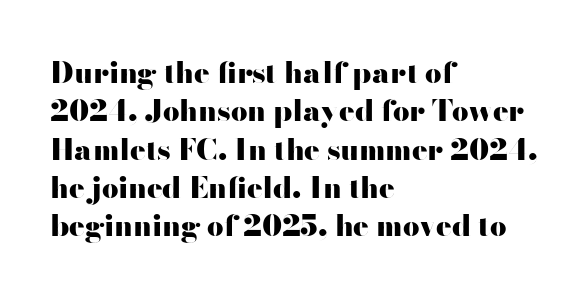
The image shows 29 px heavy, wide sans-serif type, upright; set left-aligned, normal line spacing (1.32x), normal letter spacing, not underlined; high stroke contrast and a small x-height.
